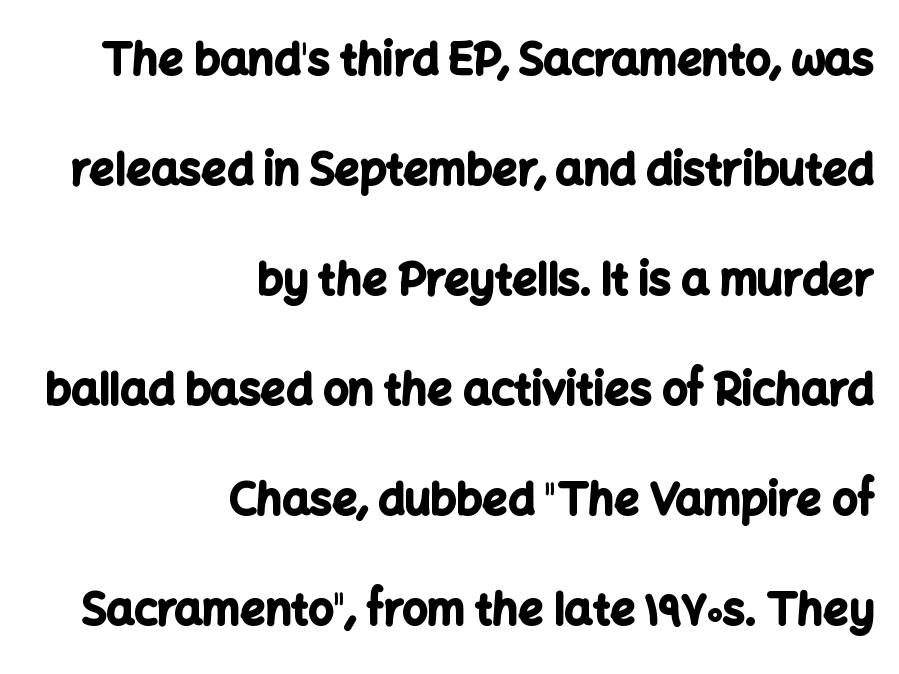
Q: Is the text bold? A: Yes.
Q: Is the text italic (slanted)? A: No, it is upright.
Q: Is the typeface a serif or a sans-serif typeface? A: Sans-serif.
Q: Is the text underlined? A: No.
Q: How is the paragraph aligned? A: Right-aligned.
Q: Is the spacing between letters normal or unusually wide? A: Normal.
Q: Is the spacing between lines tight, normal or loose? A: Loose.
Q: Width (condensed, normal, or wide)? A: Normal.
Q: Stroke contrast? A: Low.
Q: x-height? A: Medium.
Q: Monospaced? A: No.
